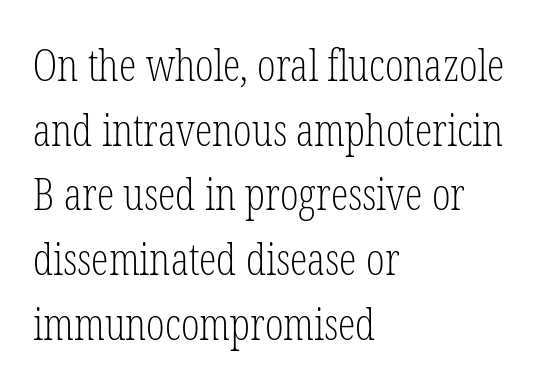
{"serif": "yes", "italic": "no", "bold": "no", "weight": "light", "width": "condensed", "stroke_contrast": "low", "x_height": "medium", "monospaced": "no", "underline": "no", "align": "left", "line_spacing": "normal", "line_spacing_ratio": 1.47, "letter_spacing": "normal", "letter_spacing_em": 0.0, "glyph_px": 44}
